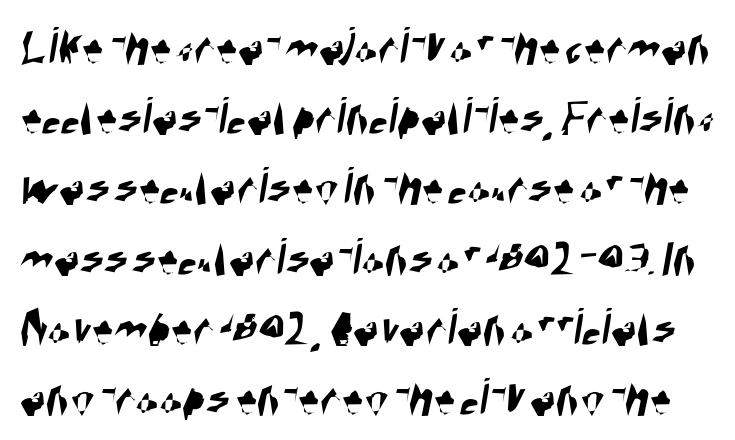
{"serif": "no", "width": "condensed", "stroke_contrast": "high", "x_height": "large", "monospaced": "no", "underline": "no", "line_spacing": "normal", "line_spacing_ratio": 1.3, "letter_spacing": "normal", "letter_spacing_em": 0.0, "glyph_px": 54}
